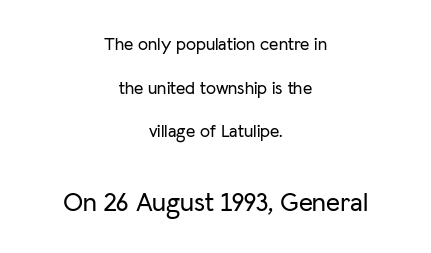
{"italic": "no", "underline": "no", "align": "center", "line_spacing": "loose", "line_spacing_ratio": 2.42, "letter_spacing": "normal", "letter_spacing_em": 0.0, "larger_block": "second", "size_ratio": 1.5, "glyph_px": 27}
